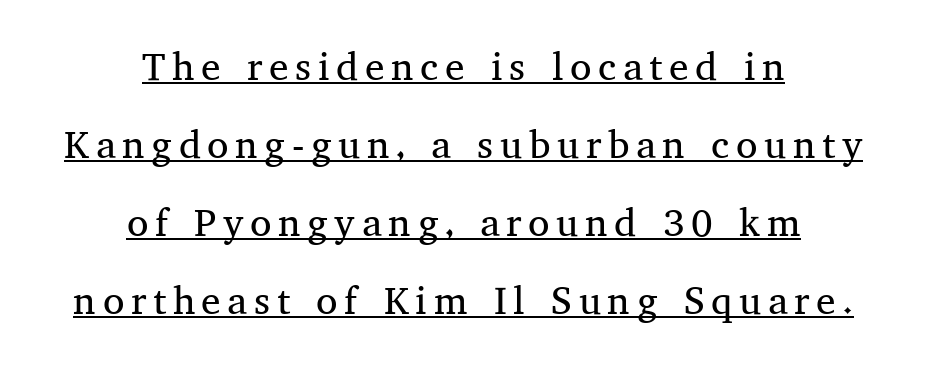
{"serif": "yes", "italic": "no", "bold": "no", "weight": "regular", "width": "normal", "stroke_contrast": "medium", "x_height": "medium", "monospaced": "no", "underline": "yes", "align": "center", "line_spacing": "loose", "line_spacing_ratio": 2.0, "glyph_px": 39}
